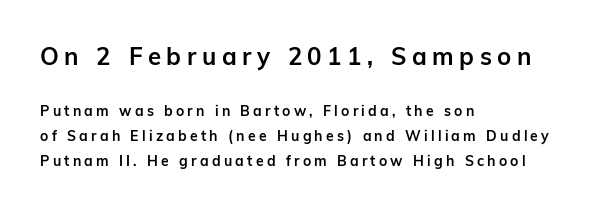
{"italic": "no", "bold": "yes", "underline": "no", "align": "left", "line_spacing_ratio": 1.76, "letter_spacing": "wide", "letter_spacing_em": 0.23, "larger_block": "first", "size_ratio": 1.71, "glyph_px": 24}
